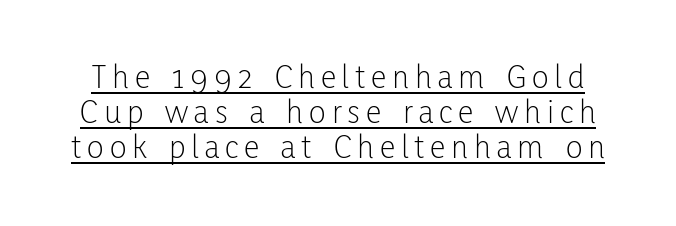
{"serif": "no", "italic": "no", "bold": "no", "weight": "light", "width": "condensed", "stroke_contrast": "low", "x_height": "medium", "monospaced": "no", "underline": "yes", "line_spacing": "tight", "line_spacing_ratio": 1.0, "glyph_px": 35}
